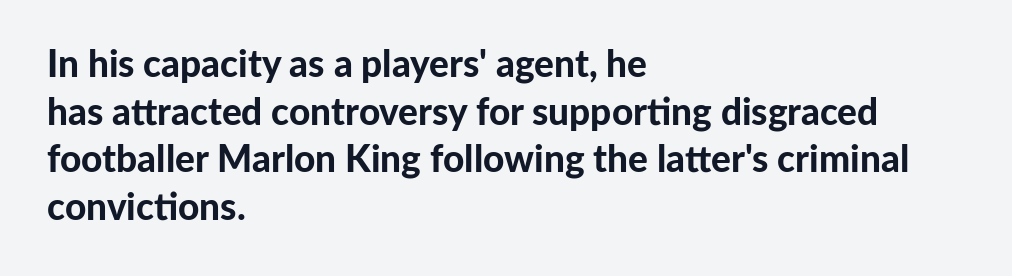
The image shows 37 px bold sans-serif type, upright; set left-aligned, normal line spacing (1.29x), normal letter spacing, not underlined; low stroke contrast and a medium x-height.
